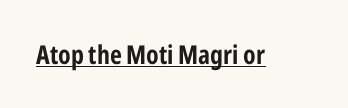
The image shows 26 px bold type, upright; set normal letter spacing, underlined.
